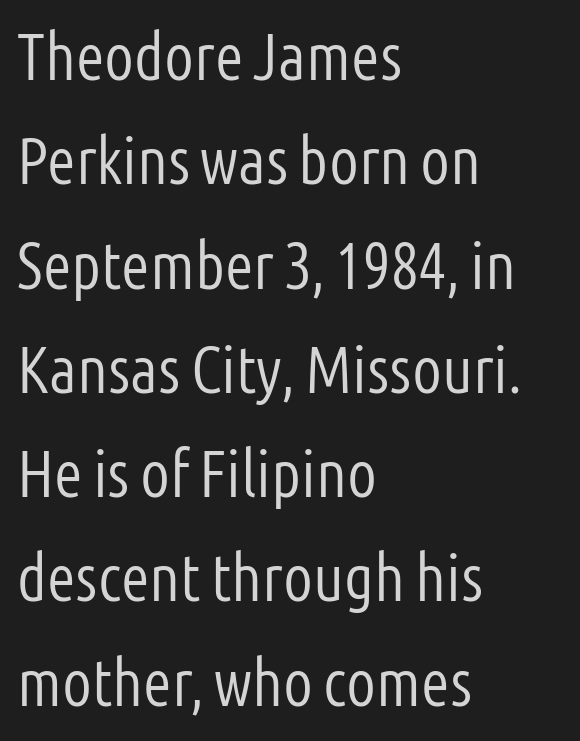
{"serif": "no", "italic": "no", "bold": "no", "weight": "light", "width": "condensed", "stroke_contrast": "low", "x_height": "medium", "monospaced": "no", "underline": "no", "align": "left", "line_spacing": "normal", "line_spacing_ratio": 1.58, "letter_spacing": "normal", "letter_spacing_em": 0.0, "glyph_px": 66}
